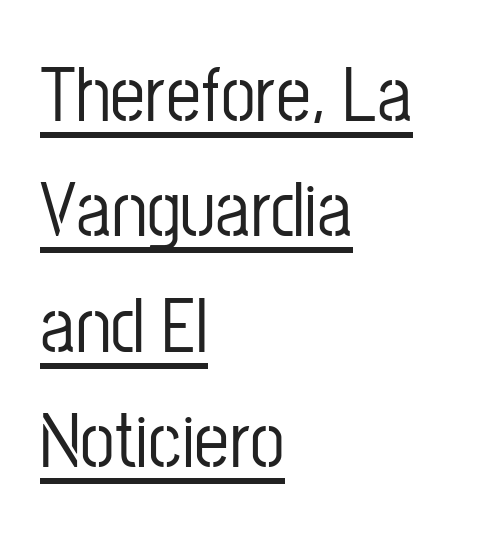
The letters carry no serifs — their stems end cleanly without finishing strokes. In terms of letterspacing, this is plain default setting. Looks like regular typesetting: each glyph gets only the width it needs. The typesetter chose a ragged-right arrangement here. The axis of the letterforms is exactly vertical. Compared with undecorated copy, this sample adds a rule below the words.
